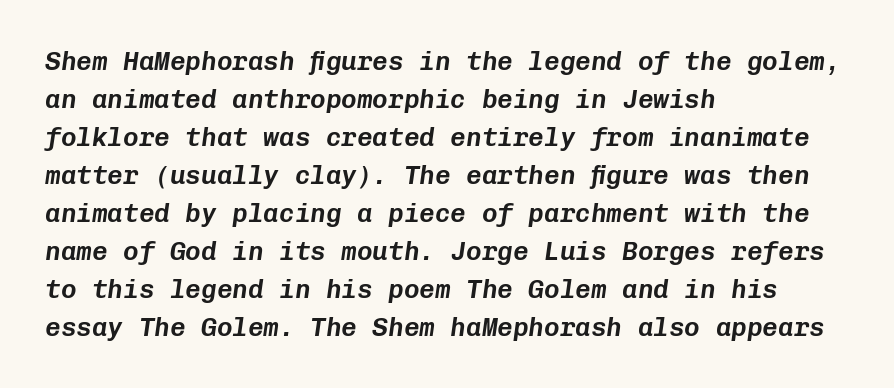
Vertical spacing — default. The lettering tilts uniformly, giving the passage an italic look. The letterforms sit shoulder to shoulder at normal distance. The zone under the glyphs is completely vacant. The rendering anchors every line to the left-hand side.
